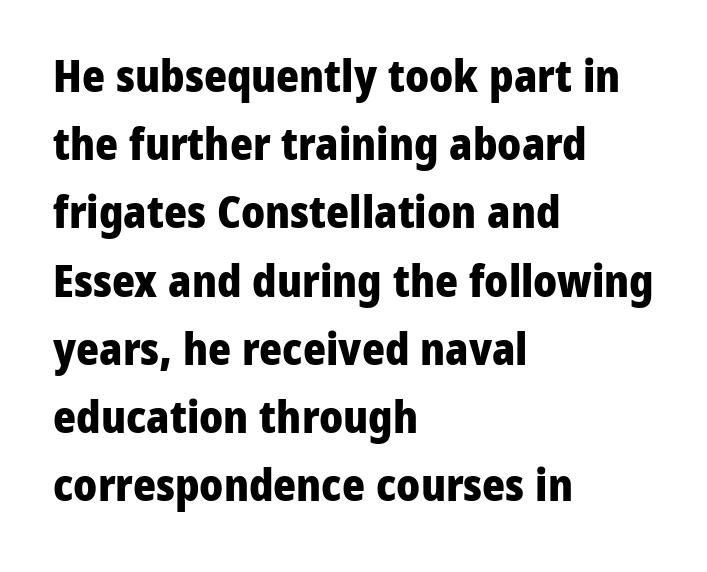
The image shows 44 px heavy sans-serif type, upright; set left-aligned, normal line spacing (1.55x), normal letter spacing, not underlined; low stroke contrast and a medium x-height.
